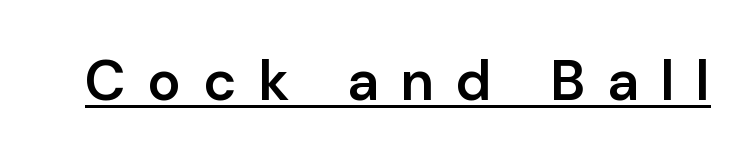
A fair bit of extra ink — the face is semibold, not bold. Proportional: the letters do not fall into vertical columns. Nope, no serifs anywhere on these letters. Words appear elongated and porous because spacing is wide. The rendering uses the underline text-decoration. The typography opts for an upright posture over an oblique one.
